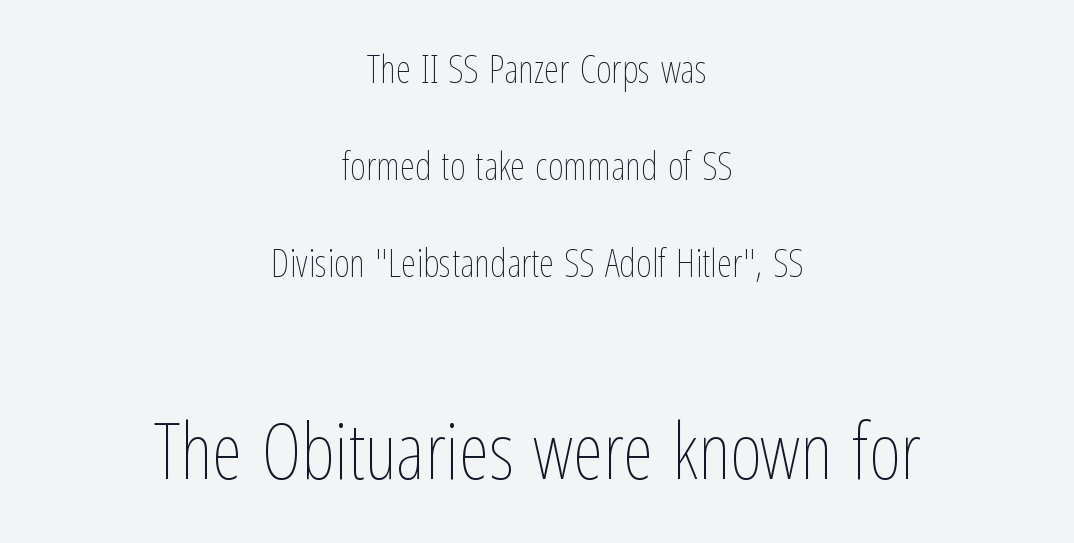
Q: Is the text bold? A: No.
Q: Is the text italic (slanted)? A: No, it is upright.
Q: Is the text underlined? A: No.
Q: How is the paragraph aligned? A: Centered.
Q: Is the spacing between letters normal or unusually wide? A: Normal.
Q: Is the spacing between lines tight, normal or loose? A: Loose.
Q: Which block of text is set in a larger size, the first (top) or the second (bottom)? A: The second (bottom) one.
Q: Width (condensed, normal, or wide)? A: Condensed.
Q: Stroke contrast? A: Low.
Q: x-height? A: Medium.
Q: Monospaced? A: No.
